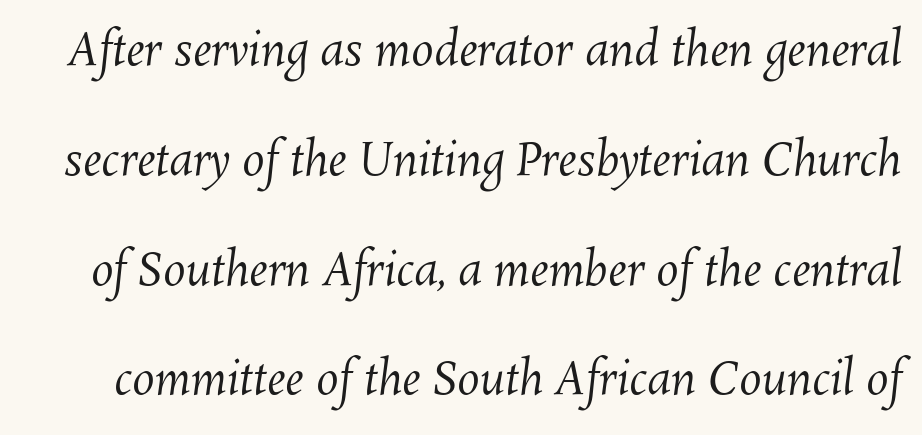
Note the varied advance widths — an 'i' is clearly narrower than an 'm'. The passage shown has conventional tracking throughout. Loosely led — the rows are spread out. A bare baseline throughout the passage. Weight class: somewhere from thin through regular.
